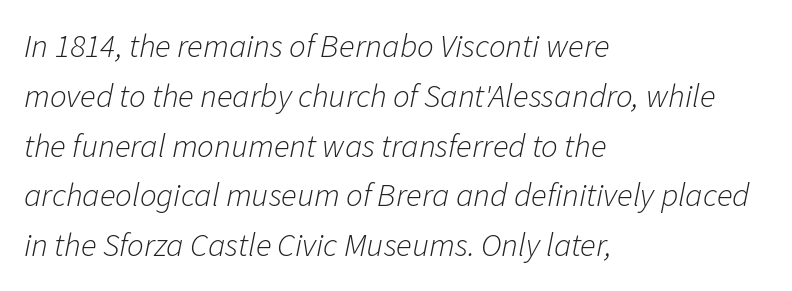
{"italic": "yes", "lean": "right", "slant_degrees": 11, "bold": "no", "weight": "light", "width": "normal", "stroke_contrast": "low", "x_height": "medium", "monospaced": "no", "underline": "no", "align": "left", "line_spacing": "normal", "line_spacing_ratio": 1.51, "letter_spacing": "normal", "letter_spacing_em": 0.0, "glyph_px": 33}
